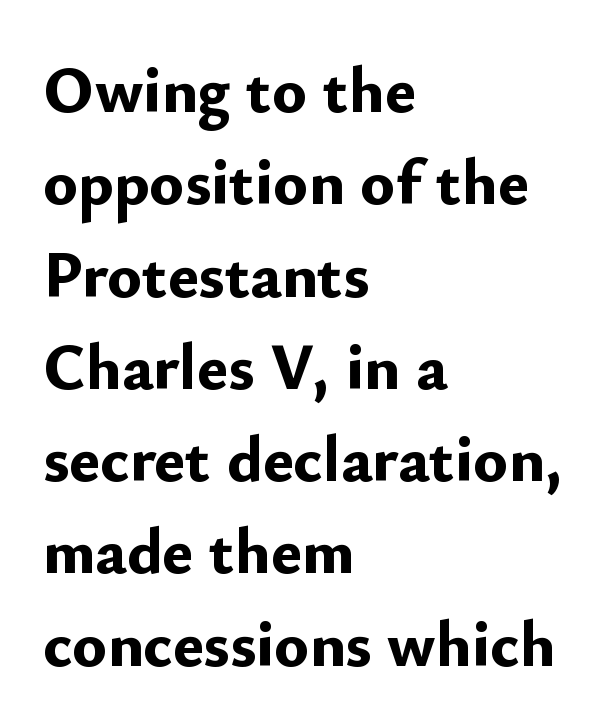
{"serif": "no", "italic": "no", "bold": "yes", "weight": "bold", "width": "normal", "stroke_contrast": "low", "x_height": "small", "monospaced": "no", "underline": "no", "align": "left", "line_spacing": "normal", "line_spacing_ratio": 1.42, "letter_spacing": "normal", "letter_spacing_em": 0.0, "glyph_px": 65}
